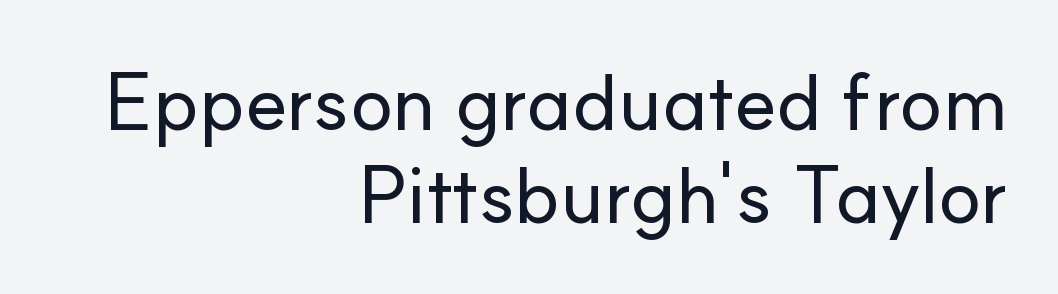
Q: Is the text italic (slanted)? A: No, it is upright.
Q: Is the typeface a serif or a sans-serif typeface? A: Sans-serif.
Q: Is the text underlined? A: No.
Q: How is the paragraph aligned? A: Right-aligned.
Q: Is the spacing between letters normal or unusually wide? A: Normal.
Q: Width (condensed, normal, or wide)? A: Normal.
Q: Stroke contrast? A: Low.
Q: x-height? A: Small.
Q: Monospaced? A: No.
